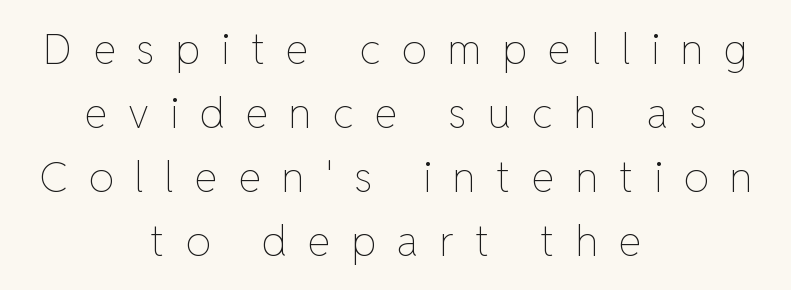
Looks like regular typesetting: each glyph gets only the width it needs. The lines sit at an ordinary, default distance from one another. Clear beneath every line of the passage. Ordinary non-slanted type is in use.
